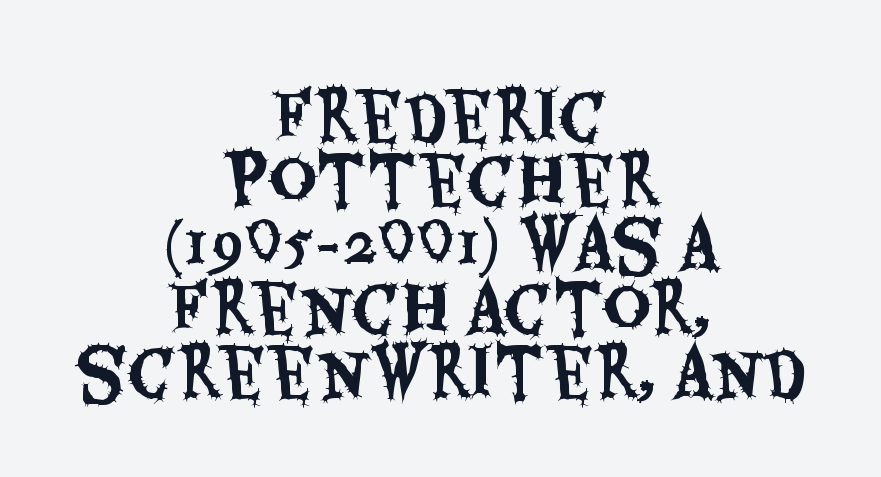
I'd call this a sans setting — the letters go barefoot. Successive baselines arrive quickly, one right under another. Vertical strokes here are truly vertical. Check under the words: just untouched page.
